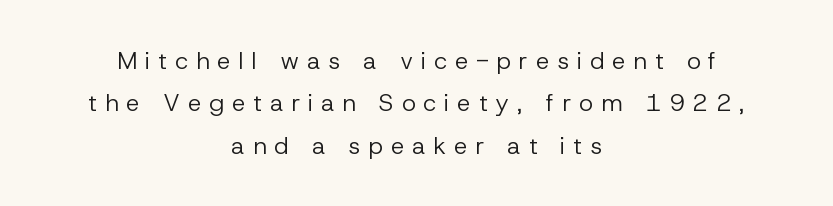
Alignment: centered. No word sits above an underline. Stem width sits at or under what a default text font uses. This is roman type, the default non-slanted kind. Each word looks stretched out because of the extra space between its letters.
